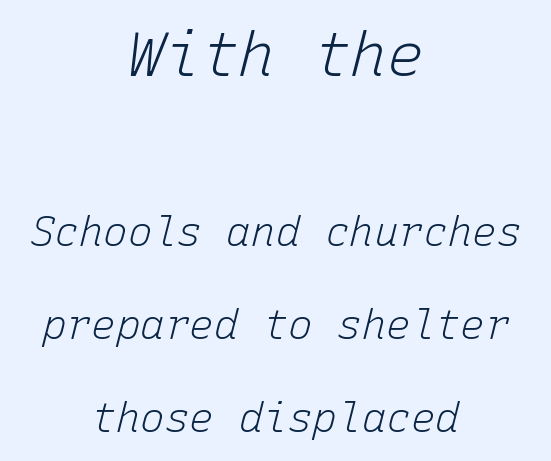
The rendering positions every line midway between the sides. Style check: oblique. Compared with typical paragraphs, the rows here are farther apart. A typesetter would call this monospace, since all characters share one set width. A typesetter would call this zero additional tracking. Glance below the letters and you will spot only blank space.
